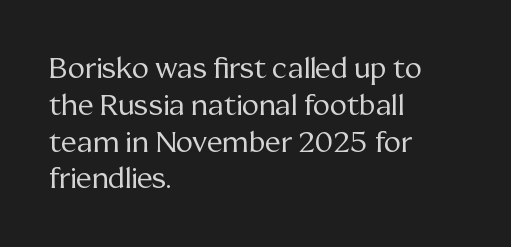
Look at the tracking — it's just the regular setting, nothing added. Is there much room between lines? A standard amount, neither cramped nor airy. A student would call this left alignment; a typographer would say flush left, rag right. Honestly, there is no underline to notice here at all. Italic? Not at all — the glyphs are vertical.
